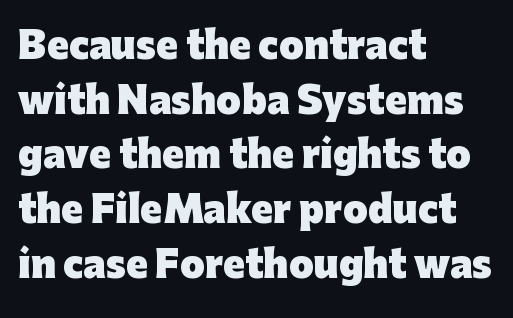
{"serif": "no", "italic": "no", "bold": "yes", "weight": "heavy", "width": "normal", "stroke_contrast": "low", "x_height": "medium", "monospaced": "no", "underline": "no", "align": "left", "line_spacing": "normal", "line_spacing_ratio": 1.52, "letter_spacing": "normal", "letter_spacing_em": 0.0, "glyph_px": 36}
